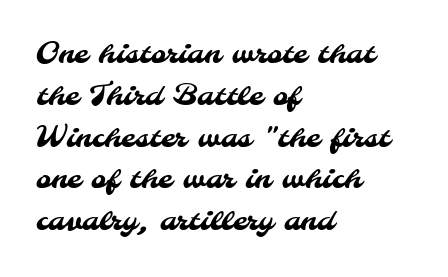
{"serif": "no", "width": "normal", "stroke_contrast": "medium", "x_height": "small", "monospaced": "no", "underline": "no", "align": "left", "line_spacing": "normal", "line_spacing_ratio": 1.44, "letter_spacing": "normal", "letter_spacing_em": 0.0, "glyph_px": 29}
